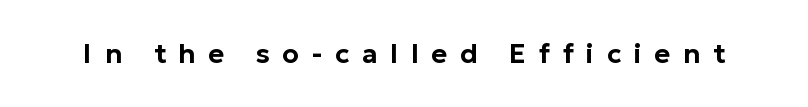
Q: Is the text italic (slanted)? A: No, it is upright.
Q: Is the text underlined? A: No.
Q: Is the spacing between letters normal or unusually wide? A: Unusually wide.
